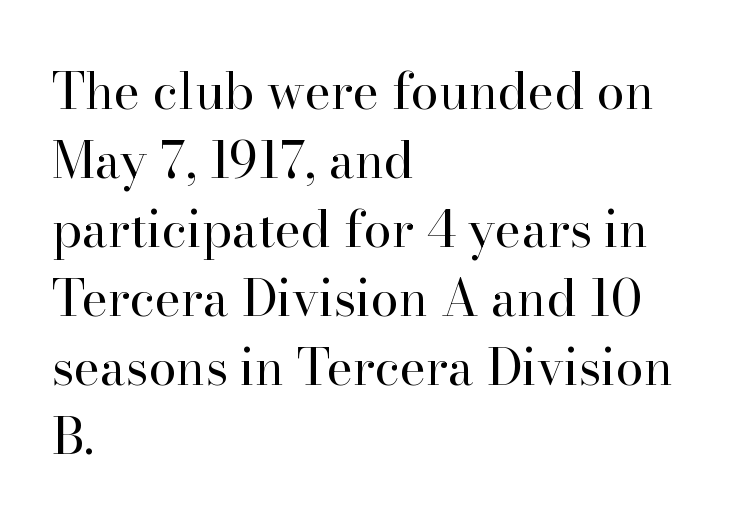
No chunkiness to these letters — they're not bold. The text block is weighted toward the left margin, trailing off unevenly rightward. Notice how descenders clear the ascenders below comfortably — that's standard leading. The words here are not underlined.
